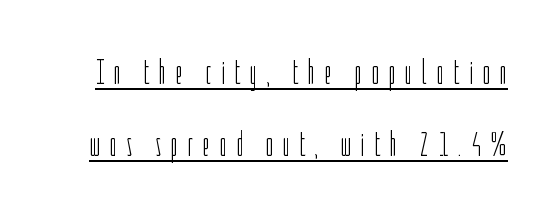
Tall strokes in this sample are plumb rather than angled. The sample's only ornament is a line tracing under the words. Weight class: somewhere from thin through regular. Check where the strokes stop: nothing finishes them off — pure sans.
